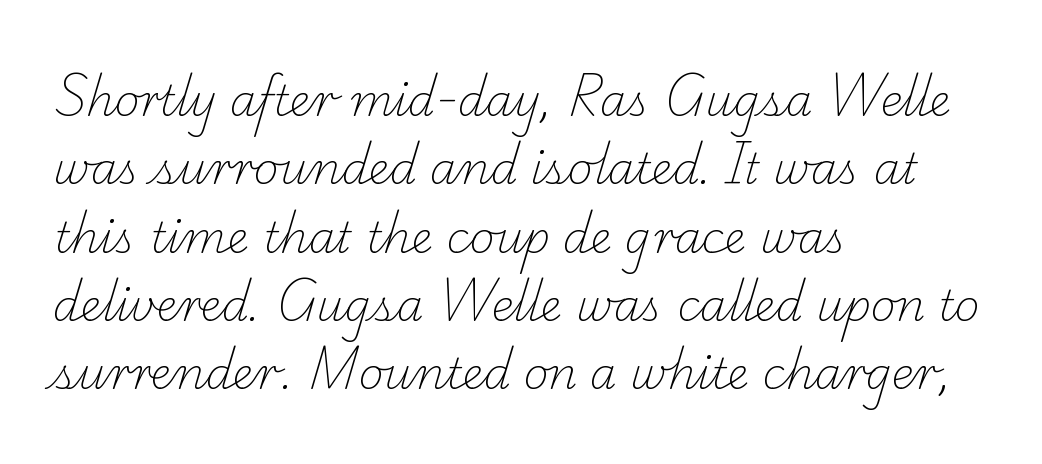
{"serif": "yes", "bold": "no", "weight": "light", "width": "normal", "stroke_contrast": "low", "x_height": "small", "monospaced": "no", "underline": "no", "align": "left", "line_spacing": "normal", "line_spacing_ratio": 1.59, "letter_spacing": "normal", "letter_spacing_em": 0.0, "glyph_px": 43}
